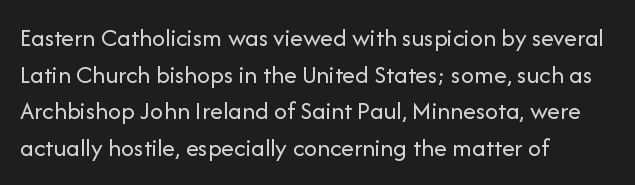
Q: Is the text bold? A: No.
Q: Is the text italic (slanted)? A: No, it is upright.
Q: Is the text underlined? A: No.
Q: How is the paragraph aligned? A: Left-aligned.
Q: Is the spacing between letters normal or unusually wide? A: Normal.
Q: Is the spacing between lines tight, normal or loose? A: Normal.
